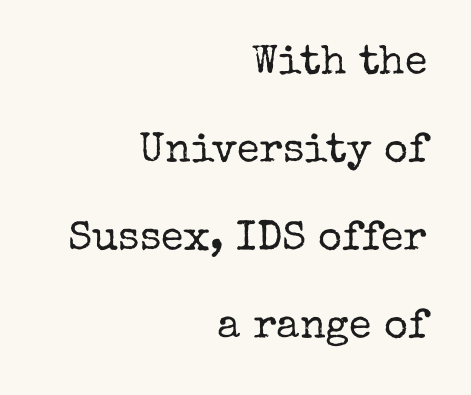
{"serif": "yes", "italic": "no", "bold": "no", "weight": "regular", "width": "normal", "stroke_contrast": "low", "x_height": "medium", "monospaced": "no", "underline": "no", "align": "right", "line_spacing": "loose", "line_spacing_ratio": 2.15, "letter_spacing": "normal", "letter_spacing_em": 0.0, "glyph_px": 41}
